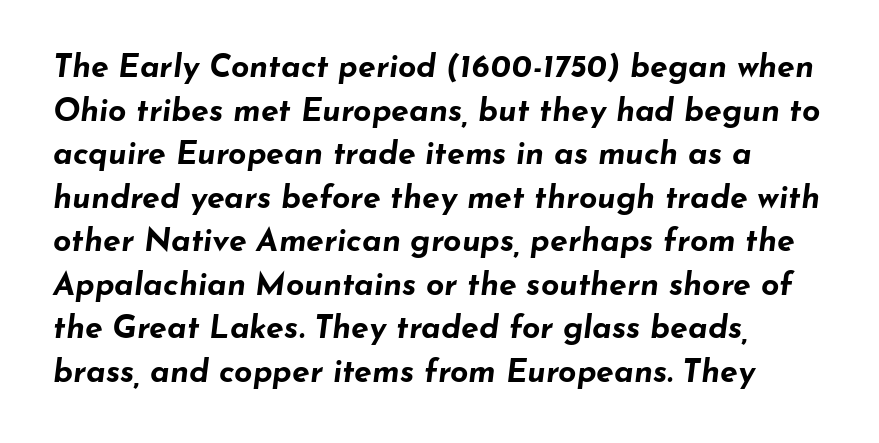
Q: Is the text bold? A: Yes.
Q: Is the text italic (slanted)? A: Yes, it leans right by about 7 degrees.
Q: Is the text underlined? A: No.
Q: Is the spacing between letters normal or unusually wide? A: Normal.
Q: Is the spacing between lines tight, normal or loose? A: Normal.
Q: Width (condensed, normal, or wide)? A: Wide.
Q: Stroke contrast? A: Low.
Q: x-height? A: Small.
Q: Monospaced? A: No.
